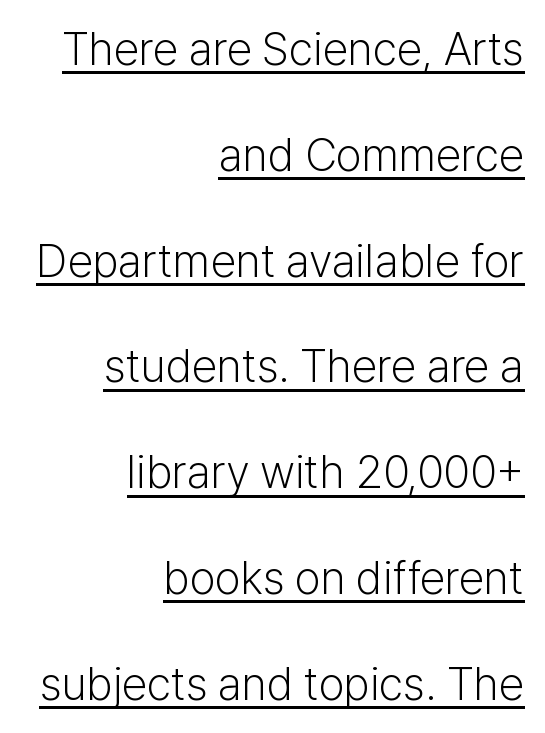
The lettering is marked with a stroke running underneath it. The glyphs in this specimen are sans serif. Short and long lines alike share a common ending point at right. Every stem runs plumb, perpendicular to the baseline.
